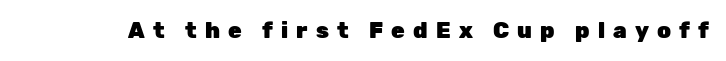
Q: Is the text bold? A: Yes.
Q: Is the text italic (slanted)? A: No, it is upright.
Q: Is the text underlined? A: No.
Q: Is the spacing between letters normal or unusually wide? A: Unusually wide.
